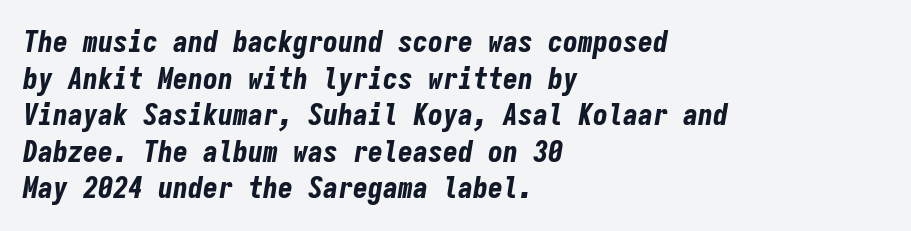
The image shows 30 px bold, condensed type, italic (leaning right), monospaced; set left-aligned, line spacing 1.22x, normal letter spacing, not underlined; low stroke contrast and a medium x-height.
